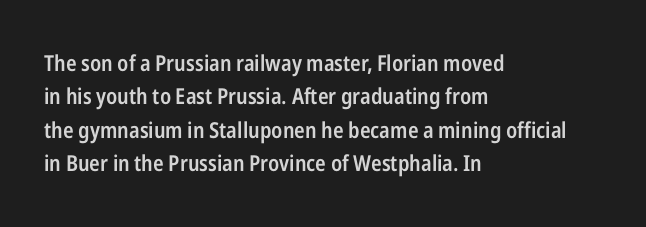
{"italic": "no", "bold": "semi", "underline": "no", "align": "left", "line_spacing": "normal", "line_spacing_ratio": 1.52, "letter_spacing": "normal", "letter_spacing_em": 0.0, "glyph_px": 22}
